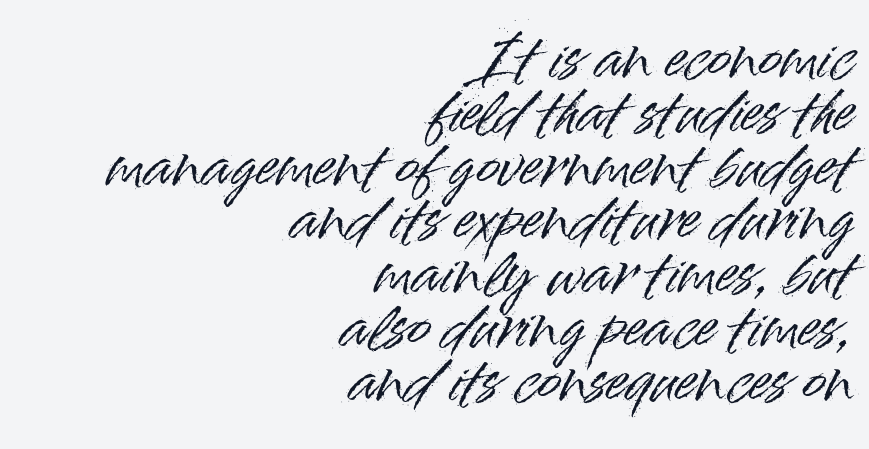
The image shows 56 px sans-serif type; set right-aligned, tight line spacing (0.96x), normal letter spacing, not underlined; high stroke contrast and a small x-height.
